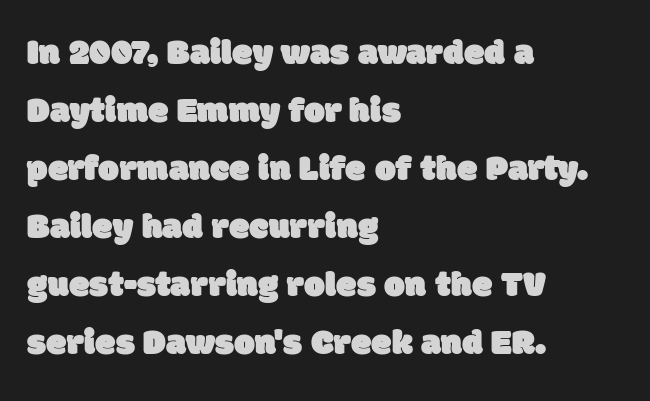
Q: Is the typeface a serif or a sans-serif typeface? A: Sans-serif.
Q: Is the text underlined? A: No.
Q: How is the paragraph aligned? A: Left-aligned.
Q: Is the spacing between letters normal or unusually wide? A: Normal.
Q: Is the spacing between lines tight, normal or loose? A: Normal.
Q: Width (condensed, normal, or wide)? A: Normal.
Q: Stroke contrast? A: Low.
Q: x-height? A: Large.
Q: Monospaced? A: No.
